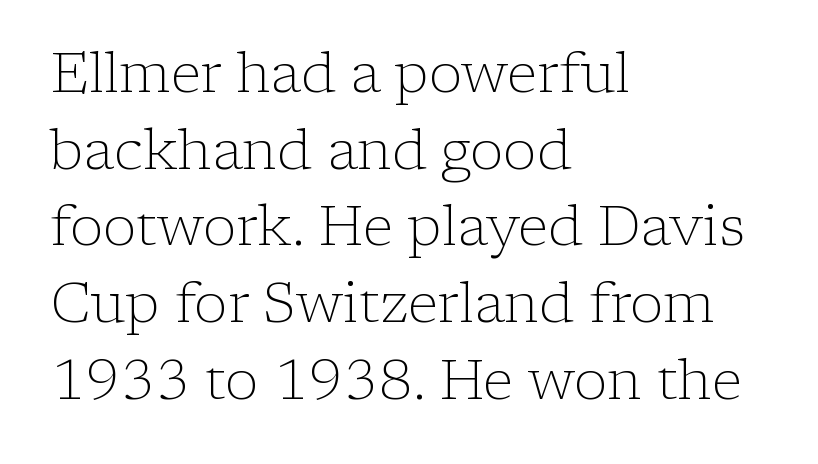
{"serif": "yes", "italic": "no", "bold": "no", "weight": "light", "width": "normal", "stroke_contrast": "low", "x_height": "medium", "monospaced": "no", "underline": "no", "align": "left", "line_spacing": "normal", "line_spacing_ratio": 1.37, "letter_spacing": "normal", "letter_spacing_em": 0.0, "glyph_px": 56}
